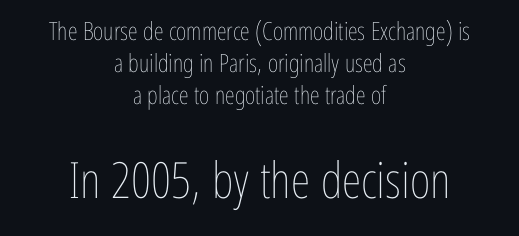
These lines stack symmetrically, like a column narrowing and widening about its center. This block has exactly the height ordinary leading produces. Think of a printed novel: that variable character pitch is what you see here. Here the glyphs are tracked normally, forming tight word shapes.
